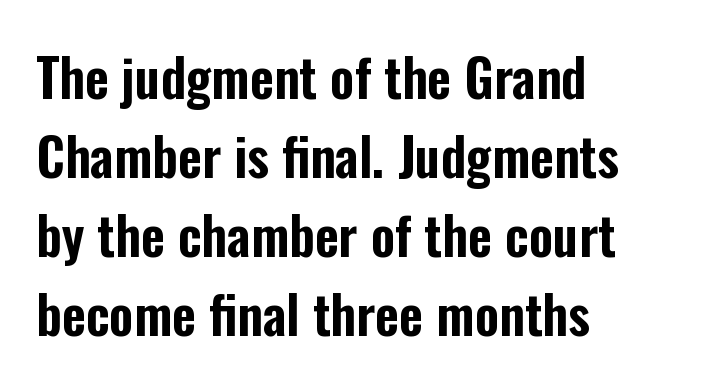
The image shows 52 px condensed sans-serif type, upright; set left-aligned, normal line spacing (1.52x), normal letter spacing, not underlined; low stroke contrast and a medium x-height.
